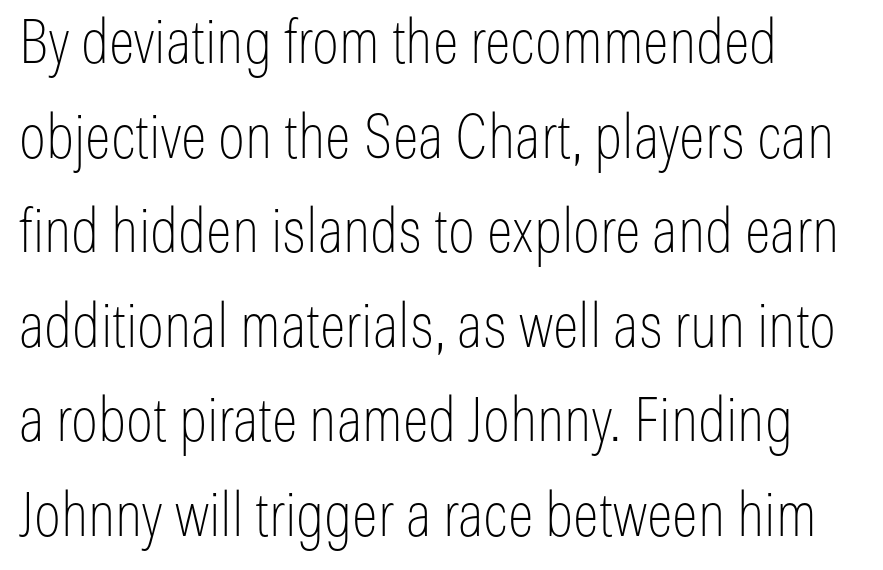
Stroke terminals: plain, sans-serif. If you measured baseline to baseline, you'd find a middling distance. The space beneath each line is pristine and unruled. The passage shown is not bold in any degree. Compared with a centered layout, this one pins lines to the left instead.
